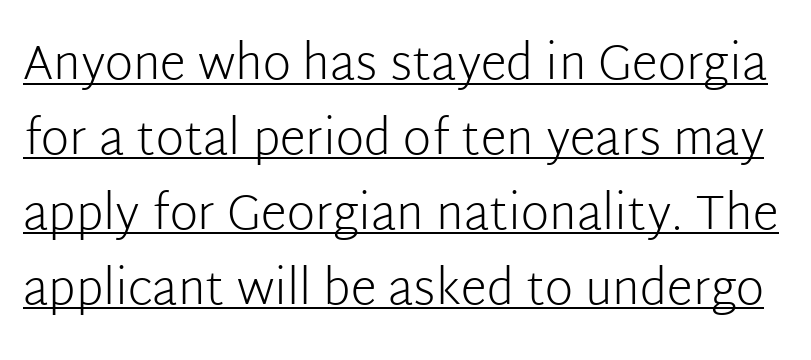
Q: Is the text bold? A: No.
Q: Is the text italic (slanted)? A: No, it is upright.
Q: Is the typeface a serif or a sans-serif typeface? A: Sans-serif.
Q: Is the text underlined? A: Yes.
Q: Is the spacing between letters normal or unusually wide? A: Normal.
Q: Is the spacing between lines tight, normal or loose? A: Normal.
Q: Width (condensed, normal, or wide)? A: Normal.
Q: Stroke contrast? A: Low.
Q: x-height? A: Medium.
Q: Monospaced? A: No.
